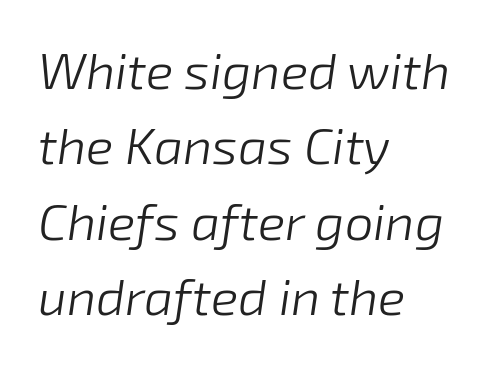
{"italic": "yes", "lean": "right", "slant_degrees": 8, "bold": "no", "weight": "light", "width": "normal", "stroke_contrast": "low", "x_height": "medium", "monospaced": "no", "underline": "no", "align": "left", "line_spacing": "normal", "line_spacing_ratio": 1.48, "letter_spacing": "normal", "letter_spacing_em": 0.0, "glyph_px": 51}
